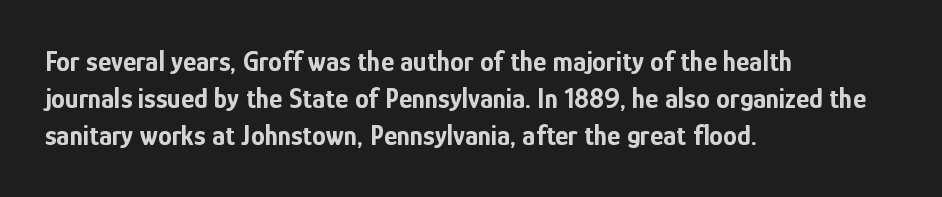
The image shows 28 px bold, condensed sans-serif type, upright; set left-aligned, normal line spacing (1.32x), normal letter spacing, not underlined; low stroke contrast and a medium x-height.
